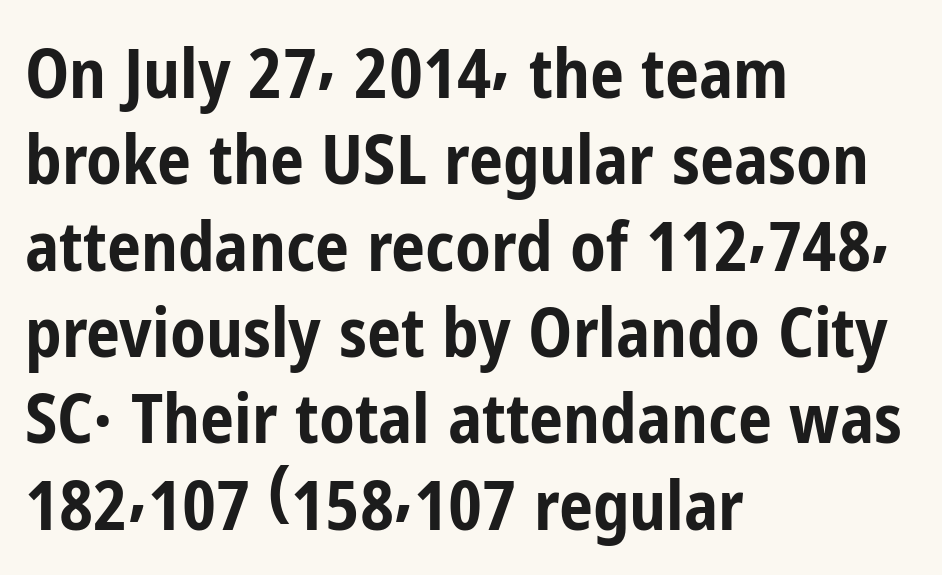
The image shows 68 px bold, condensed sans-serif type, upright; set left-aligned, normal line spacing (1.27x), normal letter spacing, not underlined; low stroke contrast and a medium x-height.
